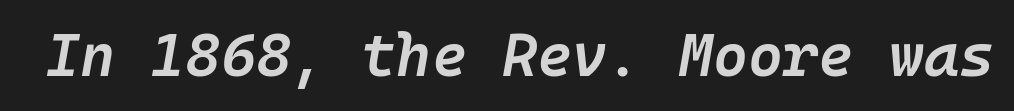
Q: Is the text bold? A: Semi-bold.
Q: Is the text italic (slanted)? A: Yes, it leans right by about 10 degrees.
Q: Is the text underlined? A: No.
Q: Is the spacing between letters normal or unusually wide? A: Normal.
Q: Width (condensed, normal, or wide)? A: Normal.
Q: Stroke contrast? A: Low.
Q: x-height? A: Medium.
